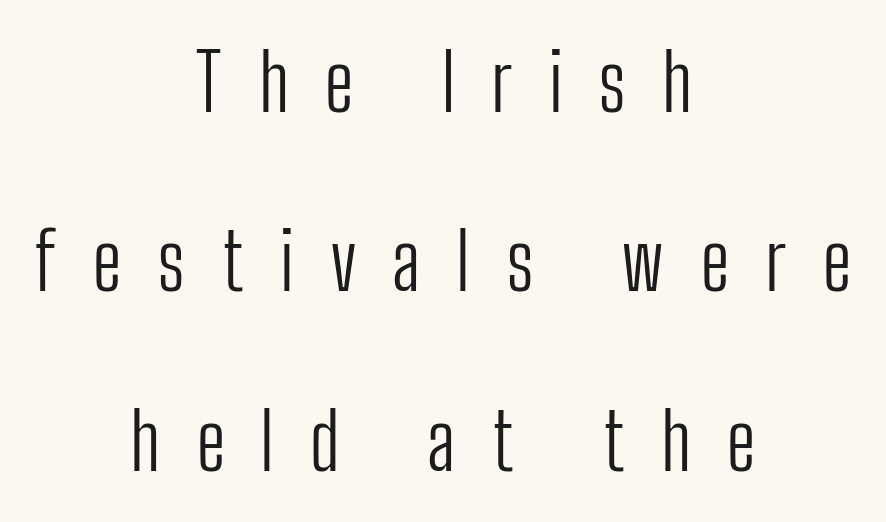
The image shows 79 px light, condensed sans-serif type, upright; set centered, loose line spacing (2.27x), unusually wide letter spacing (+0.45 em), not underlined; low stroke contrast and a medium x-height.
